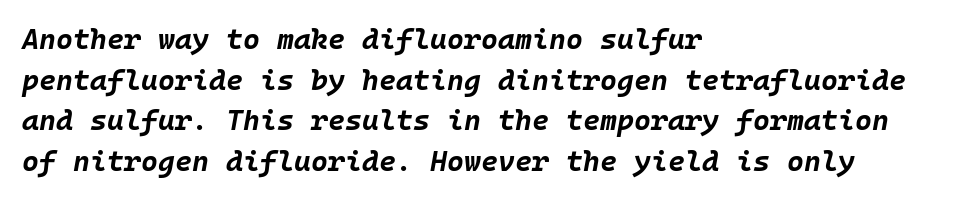
The image shows 29 px bold type, italic (leaning right), monospaced; set left-aligned, normal line spacing (1.4x), normal letter spacing, not underlined; low stroke contrast and a large x-height.
